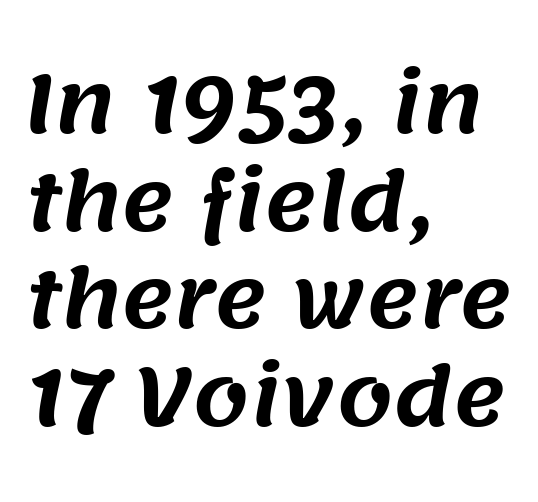
Q: Is the typeface a serif or a sans-serif typeface? A: Sans-serif.
Q: Is the text underlined? A: No.
Q: How is the paragraph aligned? A: Left-aligned.
Q: Is the spacing between letters normal or unusually wide? A: Normal.
Q: Width (condensed, normal, or wide)? A: Normal.
Q: Stroke contrast? A: Medium.
Q: x-height? A: Large.
Q: Monospaced? A: No.
